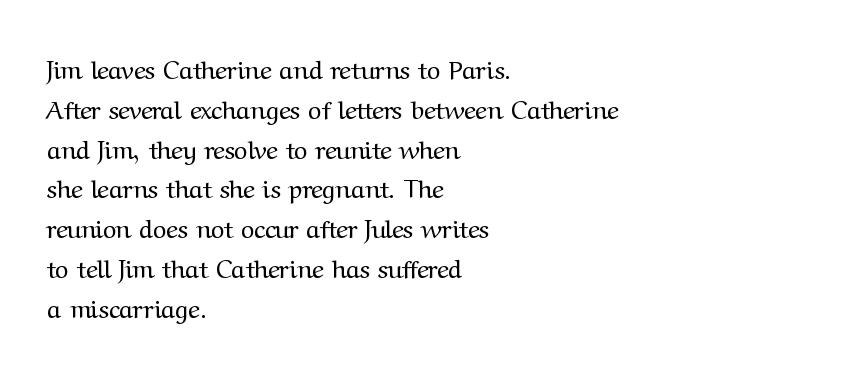
{"italic": "no", "bold": "no", "underline": "no", "align": "left", "line_spacing": "normal", "line_spacing_ratio": 1.53, "letter_spacing": "normal", "letter_spacing_em": 0.0, "glyph_px": 26}
